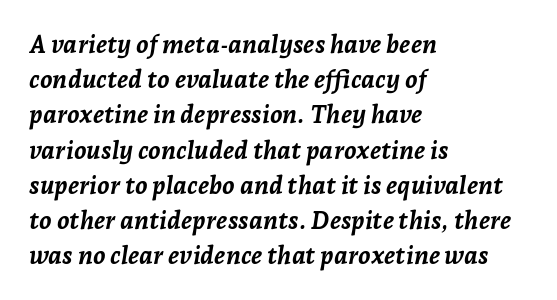
Q: Is the text bold? A: Yes.
Q: Is the text italic (slanted)? A: Yes, it leans right by about 7 degrees.
Q: Is the text underlined? A: No.
Q: How is the paragraph aligned? A: Left-aligned.
Q: Is the spacing between letters normal or unusually wide? A: Normal.
Q: Is the spacing between lines tight, normal or loose? A: Normal.
